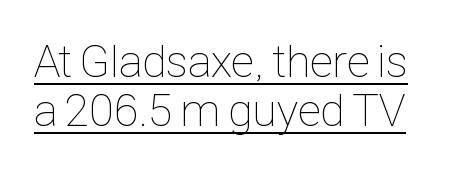
Q: Is the text bold? A: No.
Q: Is the text italic (slanted)? A: No, it is upright.
Q: Is the text underlined? A: Yes.
Q: Is the spacing between letters normal or unusually wide? A: Normal.
Q: Is the spacing between lines tight, normal or loose? A: Tight.
Q: Width (condensed, normal, or wide)? A: Condensed.
Q: Stroke contrast? A: Low.
Q: x-height? A: Medium.
Q: Monospaced? A: No.
